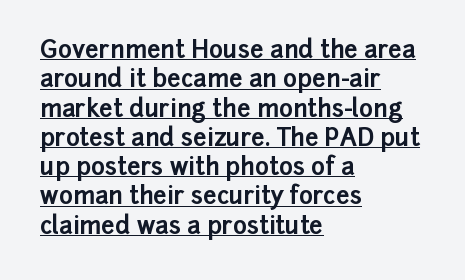
Q: Is the text bold? A: Yes.
Q: Is the text italic (slanted)? A: No, it is upright.
Q: Is the text underlined? A: Yes.
Q: How is the paragraph aligned? A: Left-aligned.
Q: Is the spacing between letters normal or unusually wide? A: Normal.
